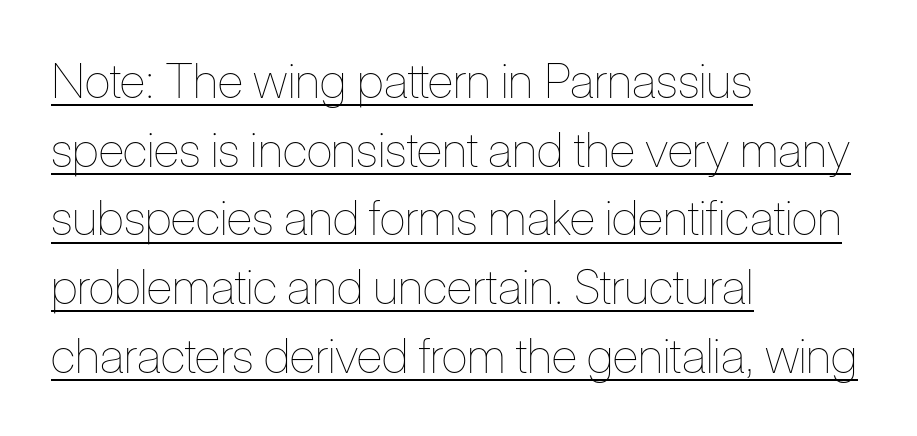
Do the characters align in a grid? No, the font is proportional. This sample keeps an unexceptional amount of space between lines. The rendering uses the underline text-decoration. Style check: upright.
